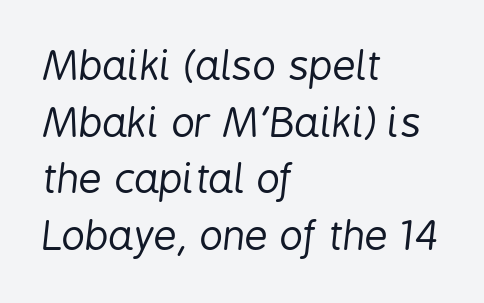
Q: Is the text bold? A: No.
Q: Is the text italic (slanted)? A: Yes, it leans right by about 6 degrees.
Q: Is the text underlined? A: No.
Q: How is the paragraph aligned? A: Left-aligned.
Q: Is the spacing between letters normal or unusually wide? A: Normal.
Q: Is the spacing between lines tight, normal or loose? A: Normal.
Q: Width (condensed, normal, or wide)? A: Condensed.
Q: Stroke contrast? A: Low.
Q: x-height? A: Medium.
Q: Monospaced? A: No.
